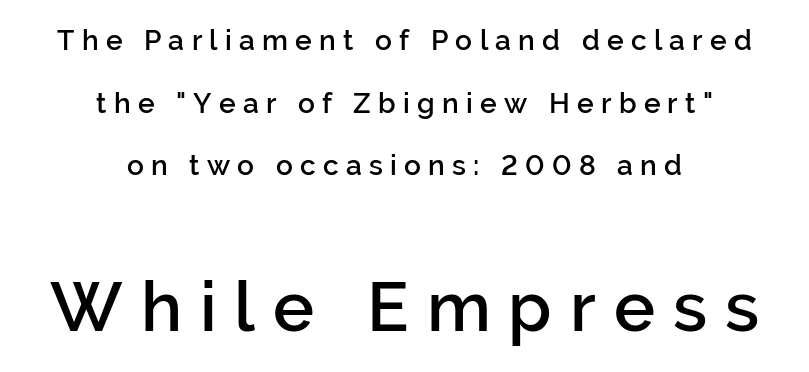
Q: Is the text bold? A: Semi-bold.
Q: Is the text italic (slanted)? A: No, it is upright.
Q: Is the typeface a serif or a sans-serif typeface? A: Sans-serif.
Q: Is the text underlined? A: No.
Q: How is the paragraph aligned? A: Centered.
Q: Is the spacing between letters normal or unusually wide? A: Unusually wide.
Q: Is the spacing between lines tight, normal or loose? A: Loose.
Q: Which block of text is set in a larger size, the first (top) or the second (bottom)? A: The second (bottom) one.
Q: Width (condensed, normal, or wide)? A: Normal.
Q: Stroke contrast? A: Low.
Q: x-height? A: Medium.
Q: Monospaced? A: No.
